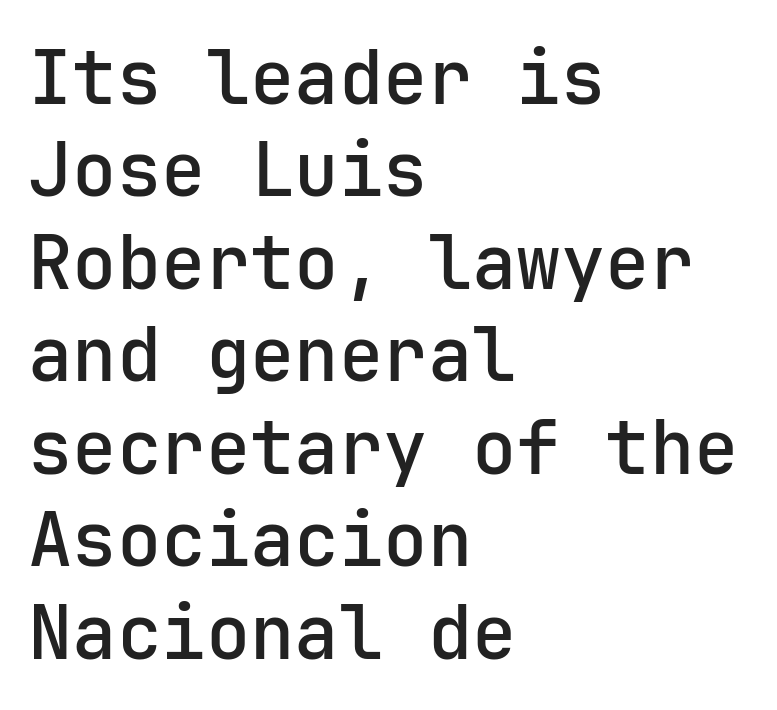
{"serif": "no", "italic": "no", "bold": "semi", "weight": "semibold", "width": "normal", "stroke_contrast": "low", "x_height": "medium", "underline": "no", "align": "left", "line_spacing": "normal", "line_spacing_ratio": 1.25, "letter_spacing": "normal", "letter_spacing_em": 0.0, "glyph_px": 74}
